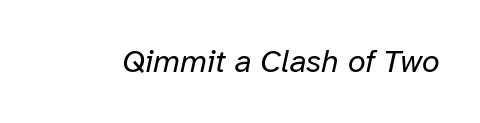
Q: Is the text bold? A: No.
Q: Is the text italic (slanted)? A: Yes, it leans right by about 12 degrees.
Q: Is the text underlined? A: No.
Q: Is the spacing between letters normal or unusually wide? A: Normal.
Q: Width (condensed, normal, or wide)? A: Normal.
Q: Stroke contrast? A: Low.
Q: x-height? A: Medium.
Q: Monospaced? A: No.
